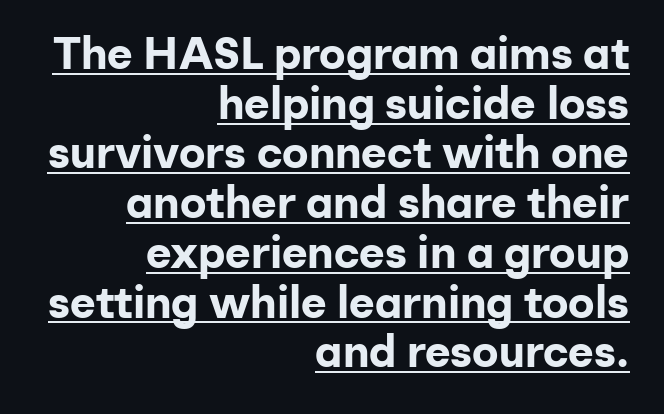
Q: Is the text bold? A: Yes.
Q: Is the text italic (slanted)? A: No, it is upright.
Q: Is the typeface a serif or a sans-serif typeface? A: Sans-serif.
Q: Is the text underlined? A: Yes.
Q: How is the paragraph aligned? A: Right-aligned.
Q: Is the spacing between letters normal or unusually wide? A: Normal.
Q: Is the spacing between lines tight, normal or loose? A: Tight.
Q: Width (condensed, normal, or wide)? A: Normal.
Q: Stroke contrast? A: Low.
Q: x-height? A: Medium.
Q: Monospaced? A: No.
